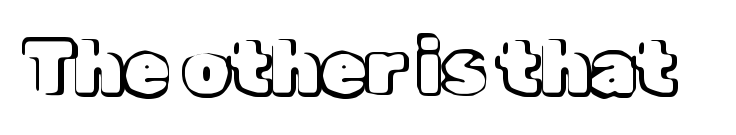
{"italic": "no", "width": "normal", "x_height": "medium", "monospaced": "no", "underline": "no", "letter_spacing": "normal", "letter_spacing_em": 0.0, "glyph_px": 74}
